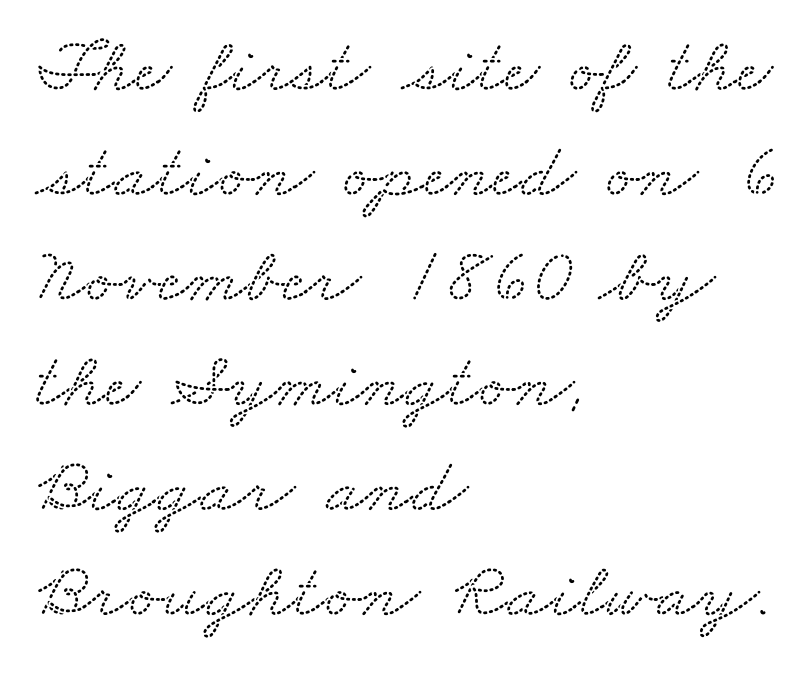
The image shows 79 px wide serif type; set left-aligned, normal line spacing (1.33x), normal letter spacing, not underlined; low stroke contrast and a small x-height.
